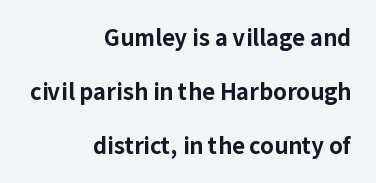
The image shows 22 px bold type, upright; set right-aligned, loose line spacing (2.45x), normal letter spacing, not underlined.
